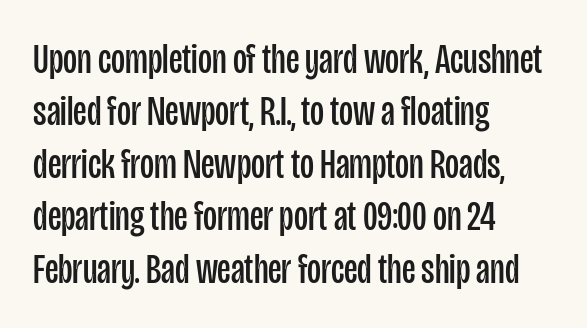
The image shows 43 px regular-weight, condensed sans-serif type, upright; set left-aligned, line spacing 1.22x, normal letter spacing, not underlined; low stroke contrast and a large x-height.
